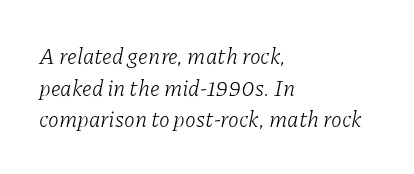
Q: Is the text bold? A: No.
Q: Is the text italic (slanted)? A: Yes, it leans right by about 11 degrees.
Q: Is the text underlined? A: No.
Q: How is the paragraph aligned? A: Left-aligned.
Q: Is the spacing between letters normal or unusually wide? A: Normal.
Q: Is the spacing between lines tight, normal or loose? A: Normal.
